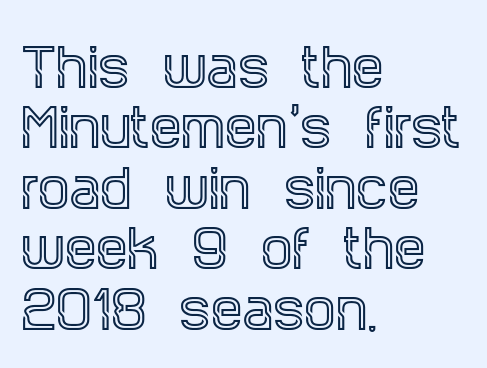
Q: Is the text italic (slanted)? A: No, it is upright.
Q: Is the typeface a serif or a sans-serif typeface? A: Serif.
Q: Is the text underlined? A: No.
Q: How is the paragraph aligned? A: Left-aligned.
Q: Is the spacing between letters normal or unusually wide? A: Normal.
Q: Width (condensed, normal, or wide)? A: Condensed.
Q: x-height? A: Large.
Q: Monospaced? A: No.
